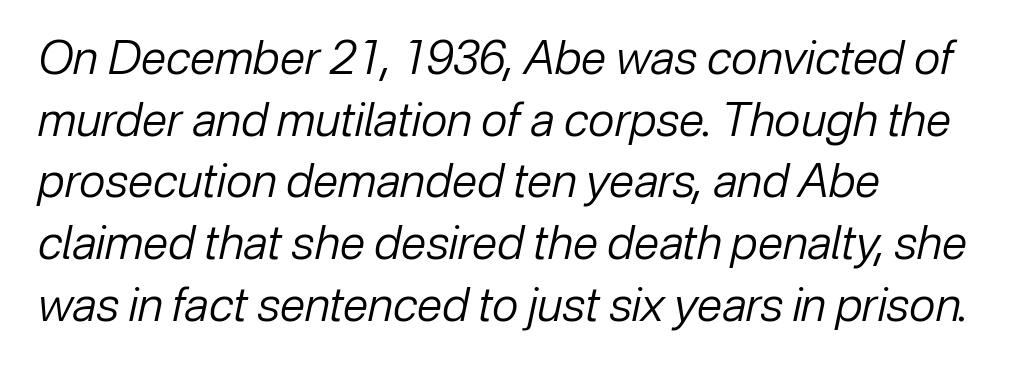
Underlining? Definitely not there. Think standard paragraph weight, or any step lighter than that. The axis of the letterforms is tilted away from vertical. Proportional: the letters do not fall into vertical columns.
